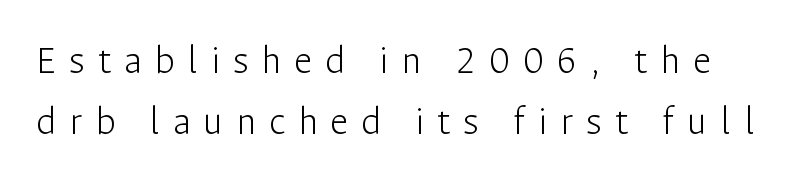
Q: Is the text bold? A: No.
Q: Is the text italic (slanted)? A: No, it is upright.
Q: Is the typeface a serif or a sans-serif typeface? A: Sans-serif.
Q: Is the text underlined? A: No.
Q: Is the spacing between letters normal or unusually wide? A: Unusually wide.
Q: Is the spacing between lines tight, normal or loose? A: Normal.
Q: Width (condensed, normal, or wide)? A: Normal.
Q: Stroke contrast? A: Low.
Q: x-height? A: Medium.
Q: Monospaced? A: No.
